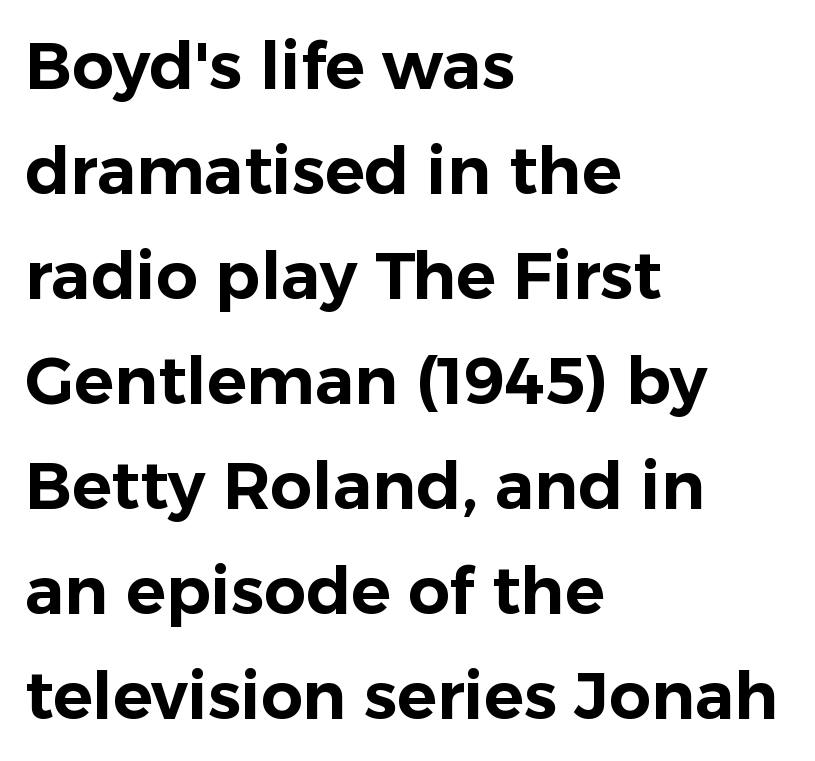
{"serif": "no", "italic": "no", "width": "normal", "stroke_contrast": "low", "x_height": "medium", "monospaced": "no", "underline": "no", "align": "left", "line_spacing": "normal", "line_spacing_ratio": 1.59, "letter_spacing": "normal", "letter_spacing_em": 0.0, "glyph_px": 66}
